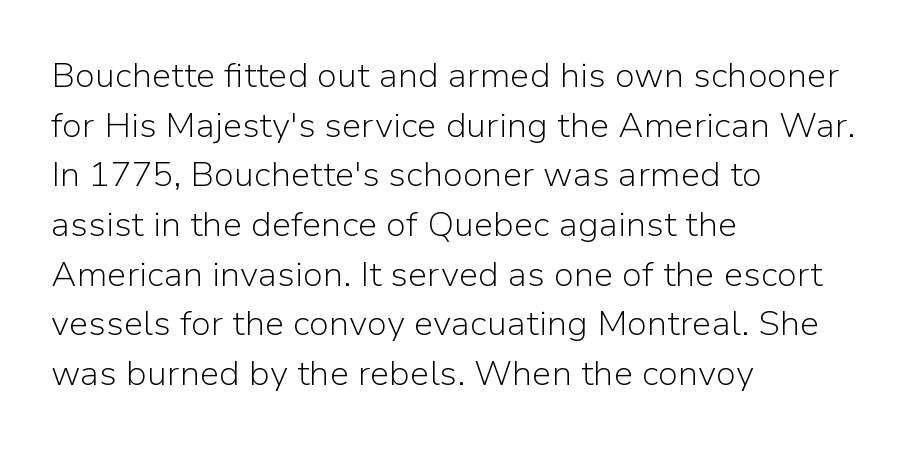
Q: Is the text bold? A: No.
Q: Is the text italic (slanted)? A: No, it is upright.
Q: Is the typeface a serif or a sans-serif typeface? A: Sans-serif.
Q: Is the text underlined? A: No.
Q: How is the paragraph aligned? A: Left-aligned.
Q: Is the spacing between letters normal or unusually wide? A: Normal.
Q: Is the spacing between lines tight, normal or loose? A: Normal.
Q: Width (condensed, normal, or wide)? A: Normal.
Q: Stroke contrast? A: Low.
Q: x-height? A: Medium.
Q: Monospaced? A: No.
